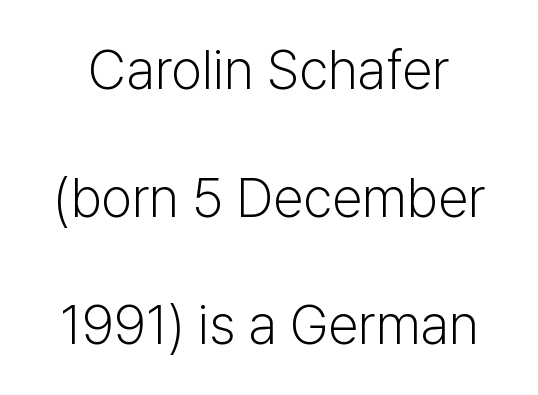
The image shows 55 px light sans-serif type, upright; set loose line spacing (2.32x), normal letter spacing, not underlined; low stroke contrast and a medium x-height.
